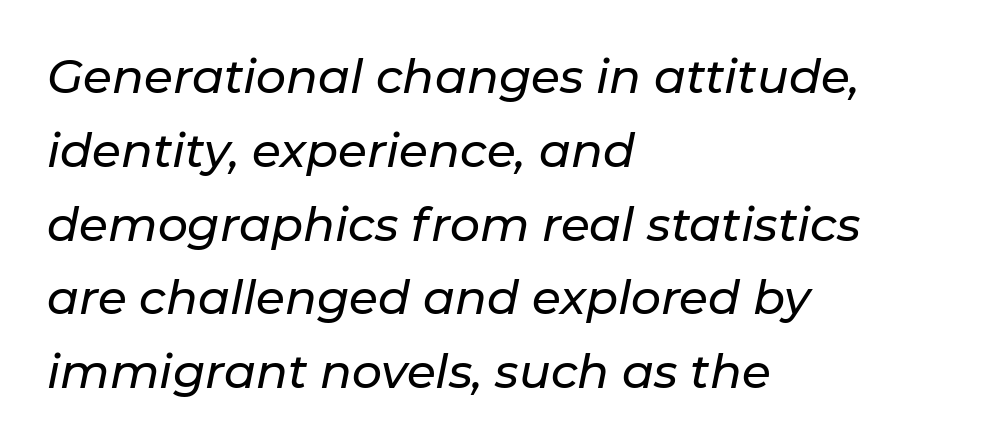
Default kerning and tracking; the words read as compact shapes. This rendering features lettering with no underline. Caption: multi-line text, flush left, ragged right. A normal amount of white space separates one row of letters from the next.
